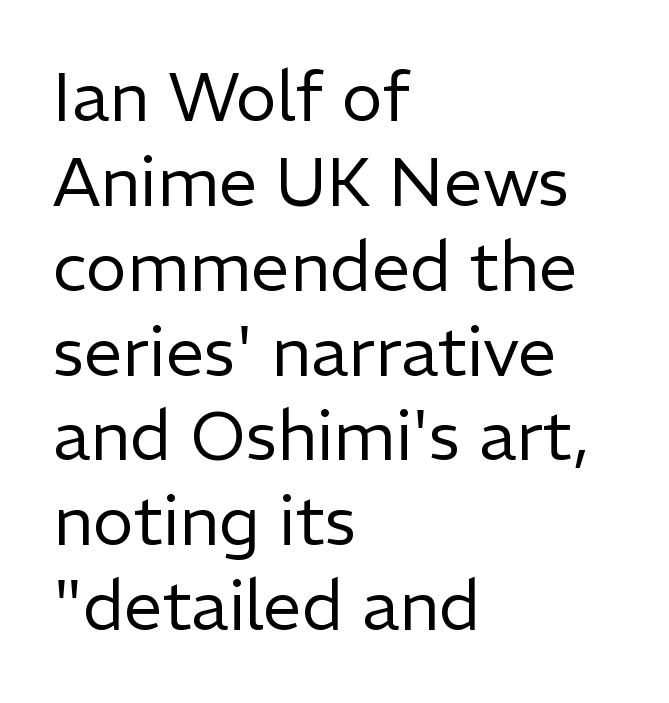
The typography opts for an upright posture over an oblique one. Observe the ordinary spacing: letters are neighbours, not strangers. Counters stay open thanks to moderate or lighter strokes. The words here are not underlined.
